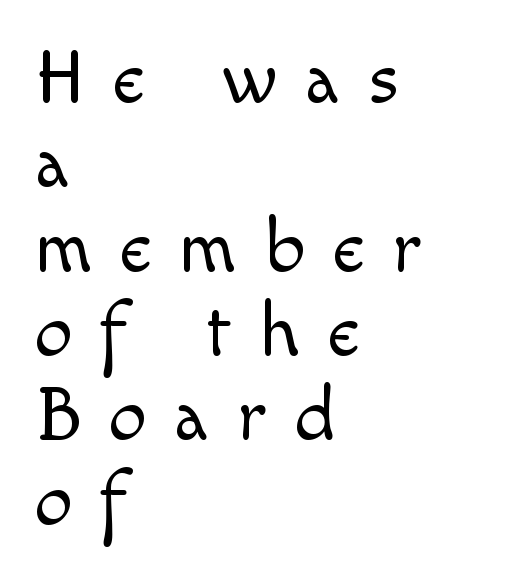
The font's upright variant was chosen for this text. Closely set lines give the paragraph a compact silhouette. Think of a printed novel: that variable character pitch is what you see here. Decoration check: the copy has no underline. Teacher's note: observe the even left margin — that is flush-left alignment. Bold? No — there's no thickening of the strokes.
